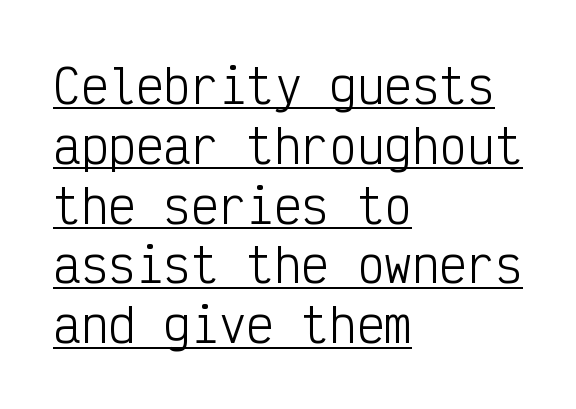
Q: Is the text bold? A: No.
Q: Is the text italic (slanted)? A: No, it is upright.
Q: Is the typeface a serif or a sans-serif typeface? A: Sans-serif.
Q: Is the text underlined? A: Yes.
Q: How is the paragraph aligned? A: Left-aligned.
Q: Is the spacing between letters normal or unusually wide? A: Normal.
Q: Is the spacing between lines tight, normal or loose? A: Normal.
Q: Width (condensed, normal, or wide)? A: Condensed.
Q: Stroke contrast? A: Low.
Q: x-height? A: Medium.
Q: Monospaced? A: Yes.
